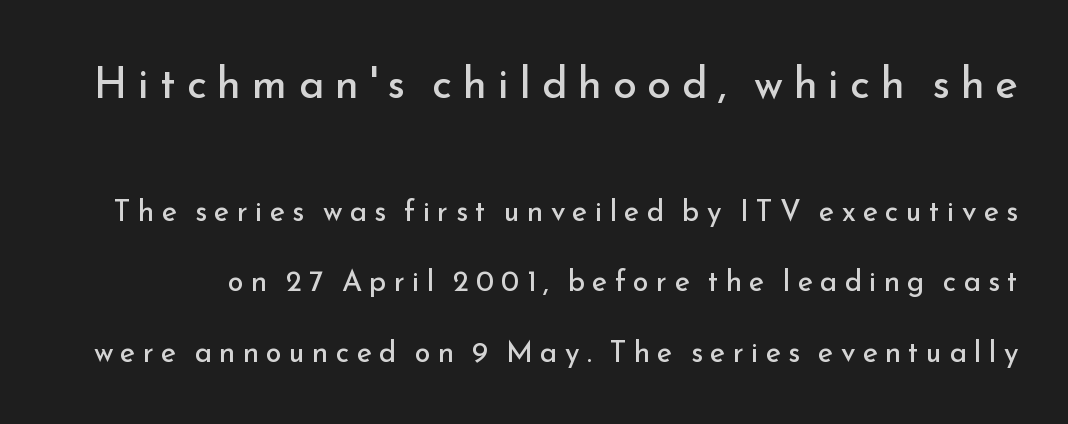
Q: Is the text bold? A: No.
Q: Is the text italic (slanted)? A: No, it is upright.
Q: Is the typeface a serif or a sans-serif typeface? A: Sans-serif.
Q: Is the text underlined? A: No.
Q: Is the spacing between letters normal or unusually wide? A: Unusually wide.
Q: Is the spacing between lines tight, normal or loose? A: Loose.
Q: Which block of text is set in a larger size, the first (top) or the second (bottom)? A: The first (top) one.
Q: Width (condensed, normal, or wide)? A: Normal.
Q: Stroke contrast? A: Low.
Q: x-height? A: Small.
Q: Monospaced? A: No.
